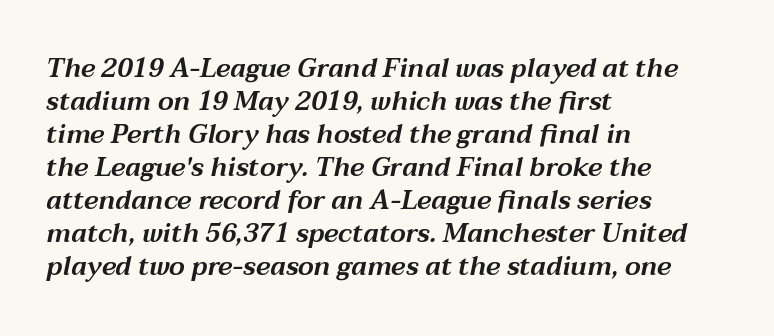
Q: Is the text italic (slanted)? A: Yes, it leans right by about 12 degrees.
Q: Is the text underlined? A: No.
Q: How is the paragraph aligned? A: Left-aligned.
Q: Is the spacing between letters normal or unusually wide? A: Normal.
Q: Is the spacing between lines tight, normal or loose? A: Normal.
